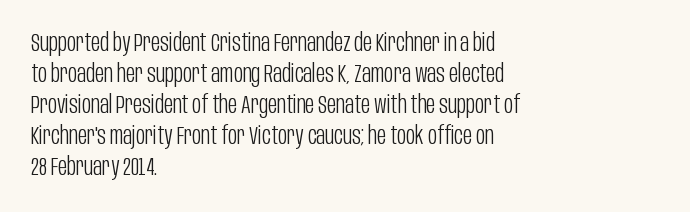
Q: Is the text bold? A: No.
Q: Is the text italic (slanted)? A: No, it is upright.
Q: Is the text underlined? A: No.
Q: How is the paragraph aligned? A: Left-aligned.
Q: Is the spacing between letters normal or unusually wide? A: Normal.
